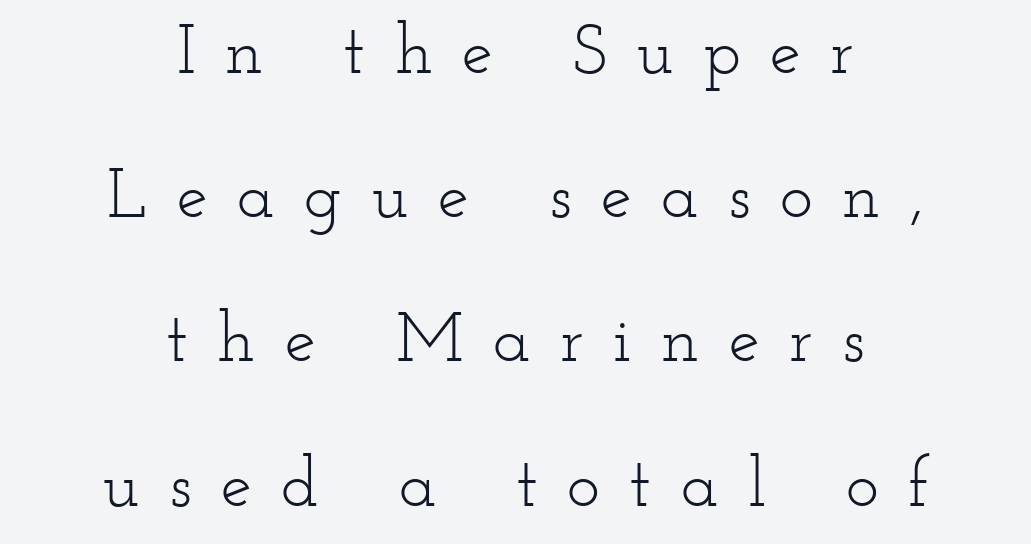
{"serif": "yes", "italic": "no", "bold": "no", "weight": "light", "width": "wide", "stroke_contrast": "low", "x_height": "small", "monospaced": "no", "underline": "no", "align": "center", "line_spacing": "loose", "line_spacing_ratio": 2.06, "letter_spacing": "wide", "letter_spacing_em": 0.42, "glyph_px": 70}
